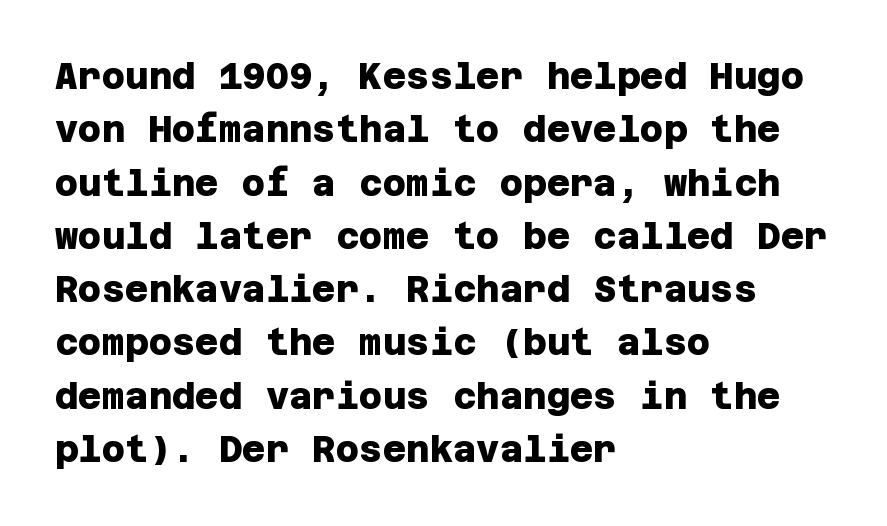
The image shows 36 px heavy sans-serif type; set left-aligned, normal line spacing (1.48x), normal letter spacing, not underlined; low stroke contrast and a large x-height.
